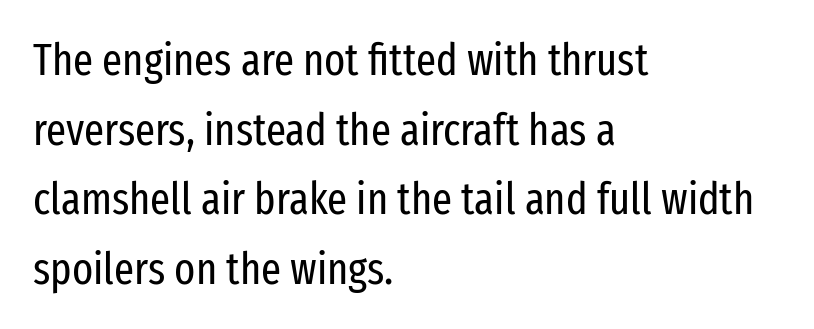
{"serif": "no", "italic": "no", "bold": "no", "weight": "regular", "width": "condensed", "stroke_contrast": "low", "x_height": "medium", "monospaced": "no", "underline": "no", "align": "left", "line_spacing": "normal", "line_spacing_ratio": 1.58, "letter_spacing": "normal", "letter_spacing_em": 0.0, "glyph_px": 44}
